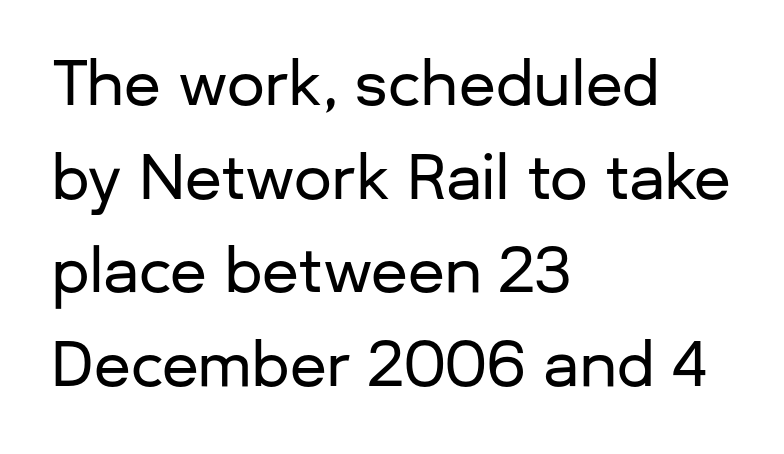
Here the designer chose a conventional face with non-uniform glyph widths. There is no visible air inserted between adjacent glyphs. The baseline area is clear. Horizontal bands of white between lines are of average thickness.
